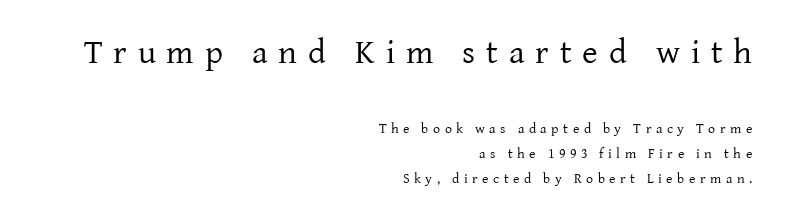
{"serif": "yes", "italic": "no", "bold": "no", "weight": "regular", "width": "normal", "stroke_contrast": "low", "x_height": "medium", "monospaced": "no", "underline": "no", "align": "right", "line_spacing_ratio": 1.77, "letter_spacing": "wide", "letter_spacing_em": 0.32, "larger_block": "first", "size_ratio": 2.43, "glyph_px": 34}
